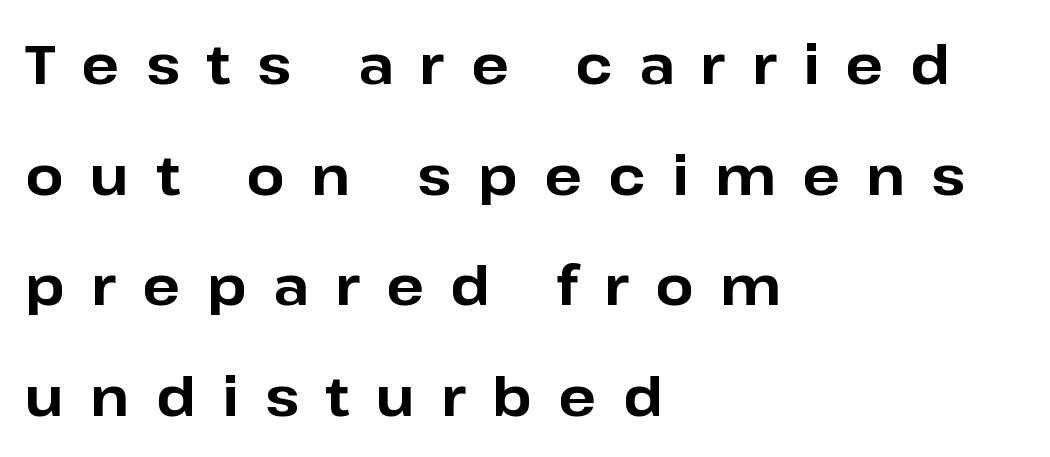
Q: Is the text bold? A: Yes.
Q: Is the text italic (slanted)? A: No, it is upright.
Q: Is the typeface a serif or a sans-serif typeface? A: Sans-serif.
Q: Is the text underlined? A: No.
Q: How is the paragraph aligned? A: Left-aligned.
Q: Is the spacing between letters normal or unusually wide? A: Unusually wide.
Q: Is the spacing between lines tight, normal or loose? A: Loose.
Q: Width (condensed, normal, or wide)? A: Normal.
Q: Stroke contrast? A: Low.
Q: x-height? A: Medium.
Q: Monospaced? A: No.
